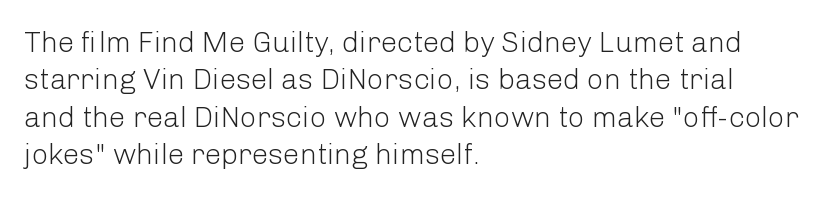
The image shows 29 px light sans-serif type, upright; set left-aligned, normal line spacing (1.29x), normal letter spacing, not underlined; low stroke contrast and a medium x-height.
